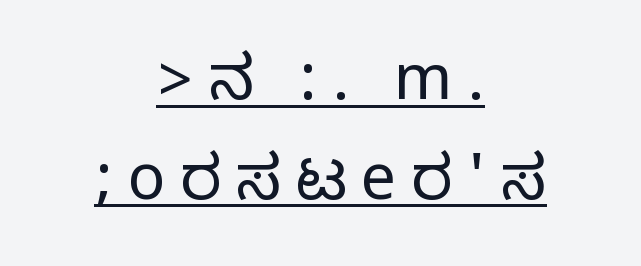
Stroke terminals: plain, sans-serif. Is there much room between lines? A standard amount, neither cramped nor airy. Compared with typical body copy, the letter spacing here is much looser. The rendering uses natural spacing where letterforms have individual widths. Compared with a flush-left layout, this one balances lines on the center instead. Posture: vertical.
